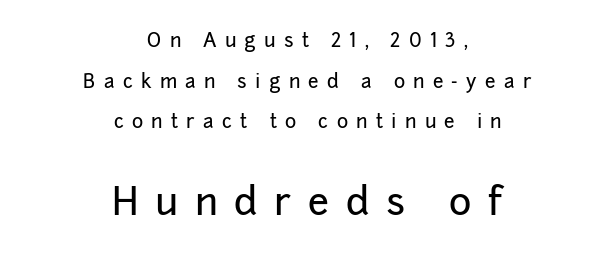
Check where the strokes stop: nothing finishes them off — pure sans. The type sits square on the baseline with zero lean. Anything drawn beneath the words? Only blank space. Honestly, the rows look like they've been pulled way apart. The letterforms stand isolated, each surrounded by extra space. Here the designer chose a conventional face with non-uniform glyph widths.
